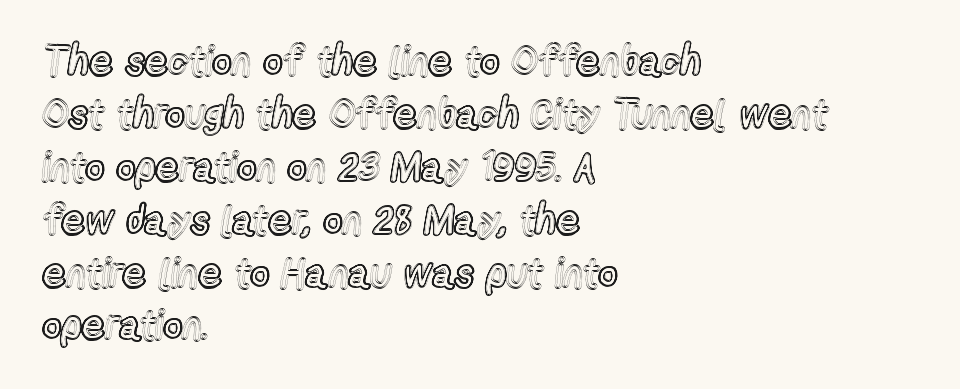
Q: Is the text italic (slanted)? A: Yes.
Q: Is the text underlined? A: No.
Q: How is the paragraph aligned? A: Left-aligned.
Q: Is the spacing between letters normal or unusually wide? A: Normal.
Q: Is the spacing between lines tight, normal or loose? A: Normal.
Q: Width (condensed, normal, or wide)? A: Condensed.
Q: x-height? A: Medium.
Q: Monospaced? A: No.
